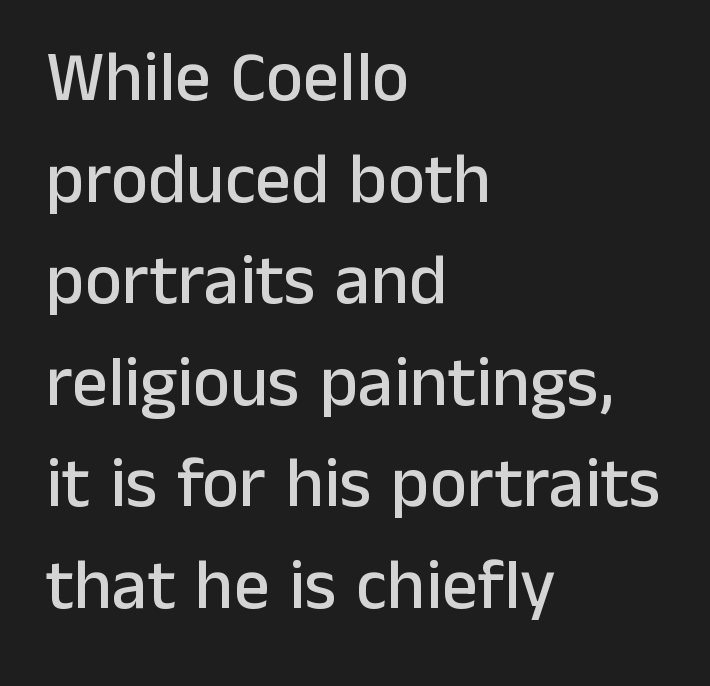
The image shows 71 px sans-serif type, upright; set left-aligned, normal line spacing (1.43x), normal letter spacing, not underlined; low stroke contrast and a medium x-height.
